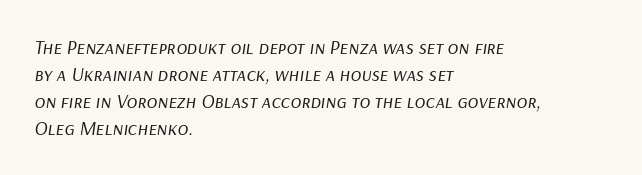
Q: Is the text bold? A: No.
Q: Is the text italic (slanted)? A: Yes, it leans right by about 9 degrees.
Q: Is the text underlined? A: No.
Q: How is the paragraph aligned? A: Left-aligned.
Q: Is the spacing between letters normal or unusually wide? A: Normal.
Q: Is the spacing between lines tight, normal or loose? A: Normal.
